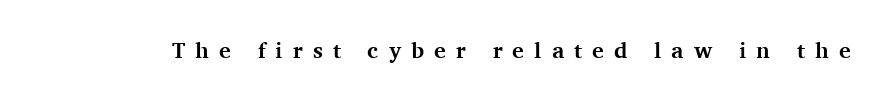
{"italic": "no", "bold": "yes", "underline": "no", "letter_spacing": "wide", "letter_spacing_em": 0.46, "glyph_px": 22}
